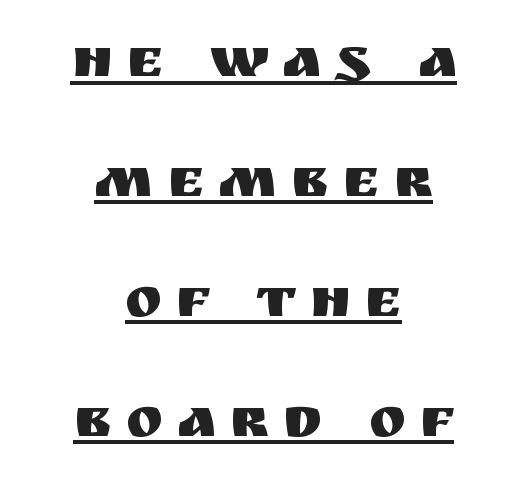
Q: Is the text italic (slanted)? A: No, it is upright.
Q: Is the typeface a serif or a sans-serif typeface? A: Sans-serif.
Q: Is the text underlined? A: Yes.
Q: How is the paragraph aligned? A: Centered.
Q: Is the spacing between letters normal or unusually wide? A: Unusually wide.
Q: Is the spacing between lines tight, normal or loose? A: Loose.
Q: Width (condensed, normal, or wide)? A: Normal.
Q: Stroke contrast? A: Medium.
Q: x-height? A: Large.
Q: Monospaced? A: No.
